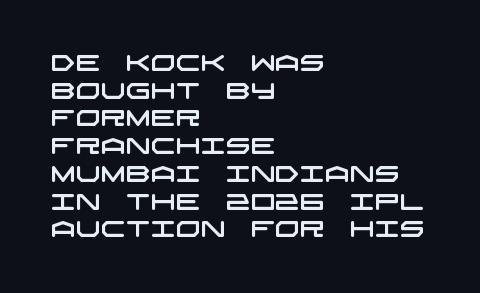
The image shows 22 px text type; set left-aligned, normal line spacing (1.26x), normal letter spacing, not underlined.
